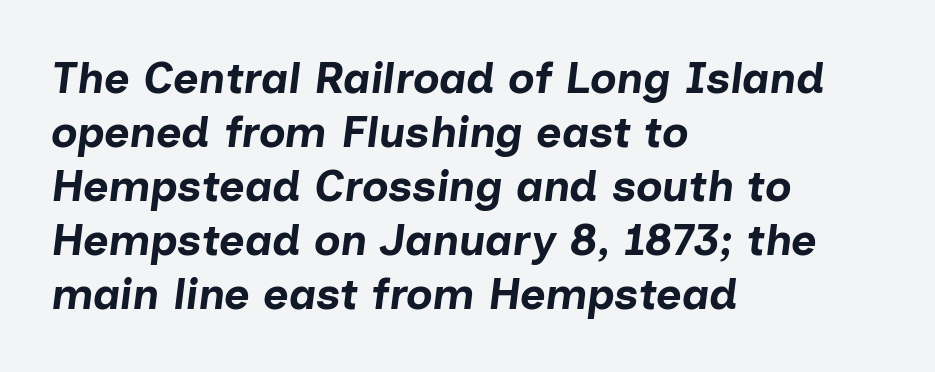
{"italic": "yes", "lean": "right", "slant_degrees": 7, "bold": "yes", "weight": "bold", "width": "normal", "stroke_contrast": "low", "x_height": "medium", "monospaced": "no", "underline": "no", "align": "left", "line_spacing_ratio": 1.23, "letter_spacing": "normal", "letter_spacing_em": 0.0, "glyph_px": 44}
